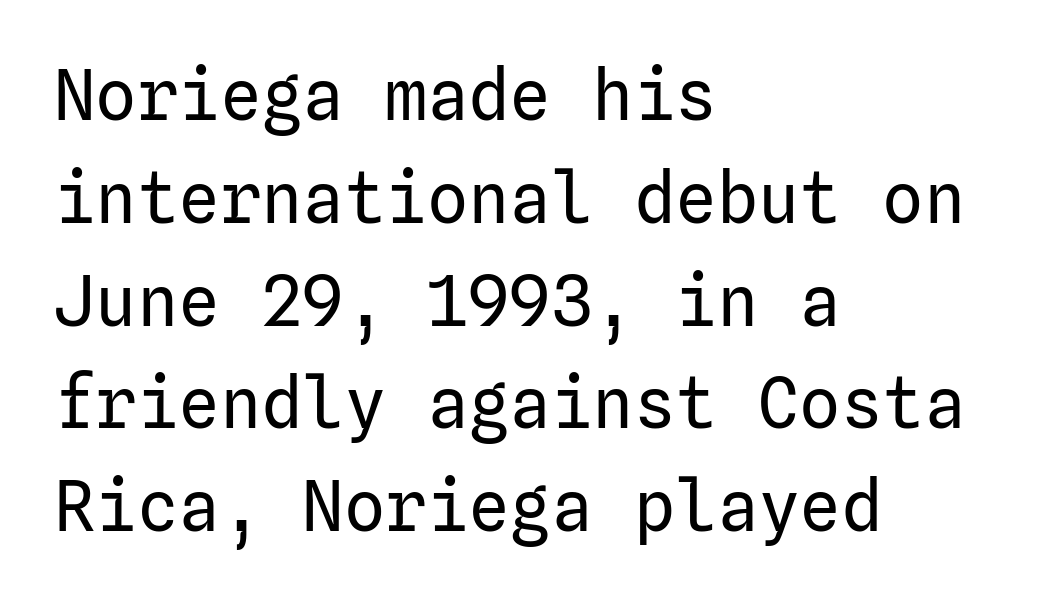
Q: Is the text bold? A: No.
Q: Is the text italic (slanted)? A: No, it is upright.
Q: Is the typeface a serif or a sans-serif typeface? A: Sans-serif.
Q: Is the text underlined? A: No.
Q: How is the paragraph aligned? A: Left-aligned.
Q: Is the spacing between letters normal or unusually wide? A: Normal.
Q: Is the spacing between lines tight, normal or loose? A: Normal.
Q: Width (condensed, normal, or wide)? A: Normal.
Q: Stroke contrast? A: Low.
Q: x-height? A: Medium.
